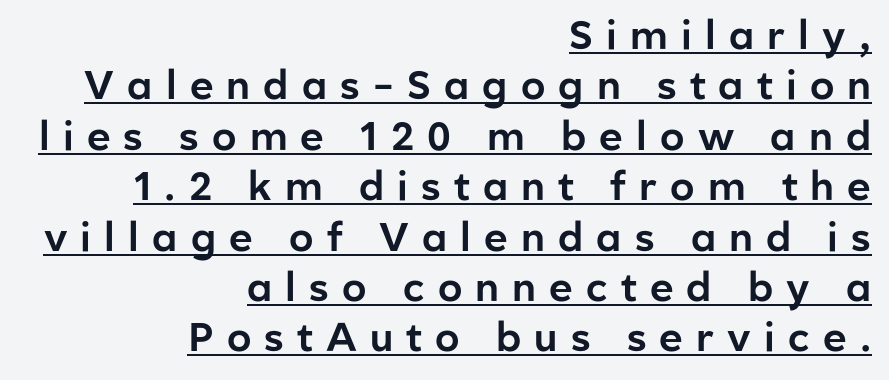
Q: Is the text italic (slanted)? A: No, it is upright.
Q: Is the typeface a serif or a sans-serif typeface? A: Sans-serif.
Q: Is the text underlined? A: Yes.
Q: How is the paragraph aligned? A: Right-aligned.
Q: Is the spacing between letters normal or unusually wide? A: Unusually wide.
Q: Is the spacing between lines tight, normal or loose? A: Normal.
Q: Width (condensed, normal, or wide)? A: Normal.
Q: Stroke contrast? A: Low.
Q: x-height? A: Medium.
Q: Monospaced? A: No.
